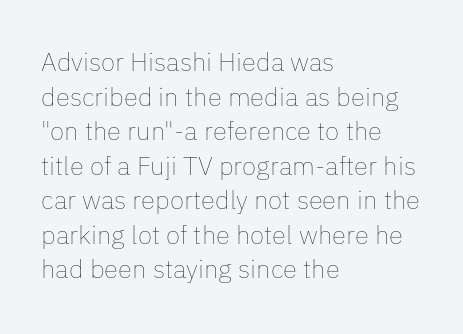
The image shows 26 px text type, upright; set left-aligned, normal line spacing (1.33x), normal letter spacing, not underlined.
